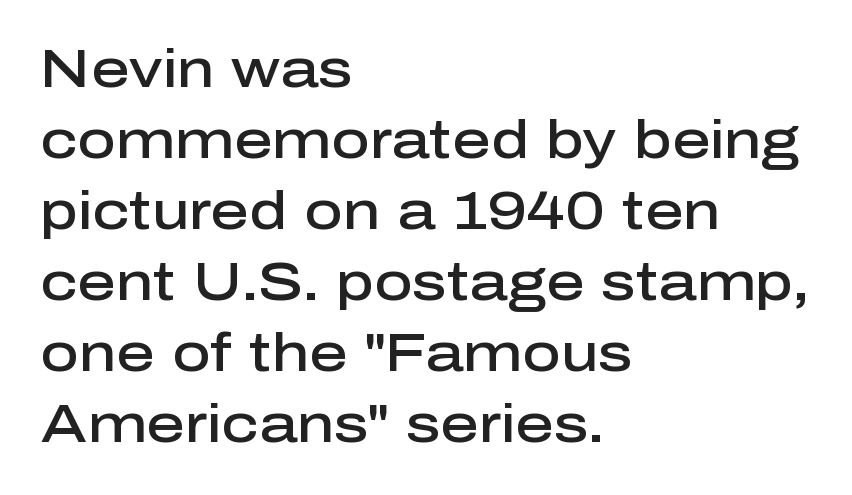
{"serif": "no", "italic": "no", "bold": "semi", "weight": "semibold", "width": "normal", "stroke_contrast": "low", "x_height": "medium", "monospaced": "no", "underline": "no", "align": "left", "line_spacing": "normal", "line_spacing_ratio": 1.34, "letter_spacing": "normal", "letter_spacing_em": 0.0, "glyph_px": 53}
